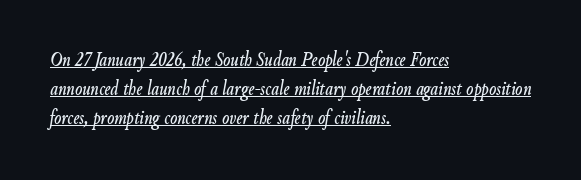
{"italic": "yes", "lean": "right", "slant_degrees": 9, "underline": "yes", "align": "left", "line_spacing": "normal", "line_spacing_ratio": 1.38, "letter_spacing": "normal", "letter_spacing_em": 0.0, "glyph_px": 21}
